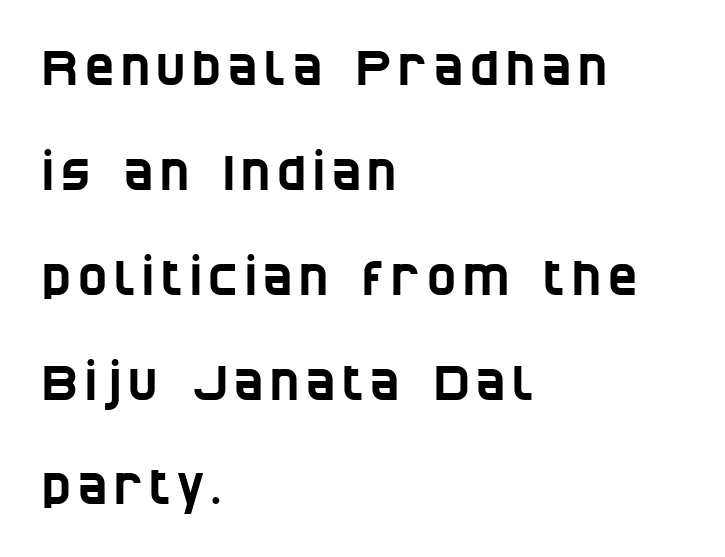
Q: Is the typeface a serif or a sans-serif typeface? A: Sans-serif.
Q: Is the text underlined? A: No.
Q: How is the paragraph aligned? A: Left-aligned.
Q: Is the spacing between lines tight, normal or loose? A: Loose.
Q: Width (condensed, normal, or wide)? A: Condensed.
Q: Stroke contrast? A: Low.
Q: x-height? A: Large.
Q: Monospaced? A: No.
